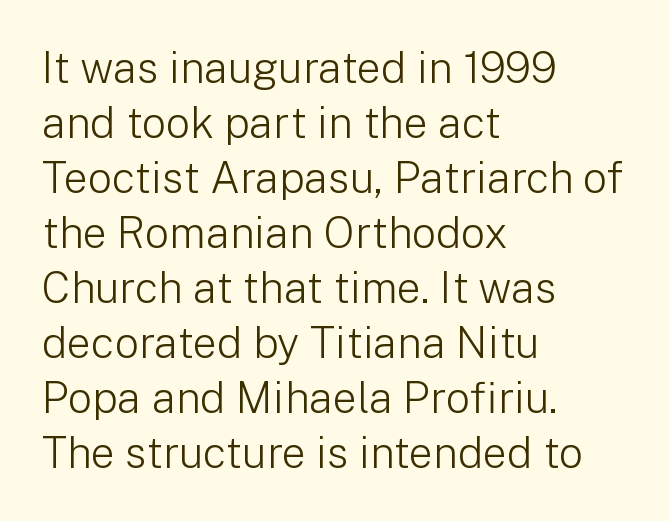
The image shows 43 px light sans-serif type, upright; set left-aligned, normal line spacing (1.28x), normal letter spacing, not underlined; low stroke contrast and a medium x-height.
